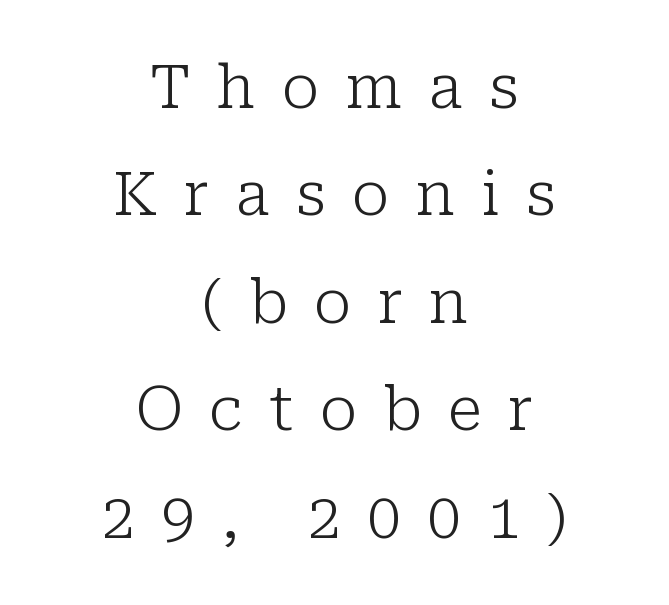
The image shows 60 px light serif type, upright; set centered, line spacing 1.79x, unusually wide letter spacing (+0.44 em), not underlined; low stroke contrast and a medium x-height.
